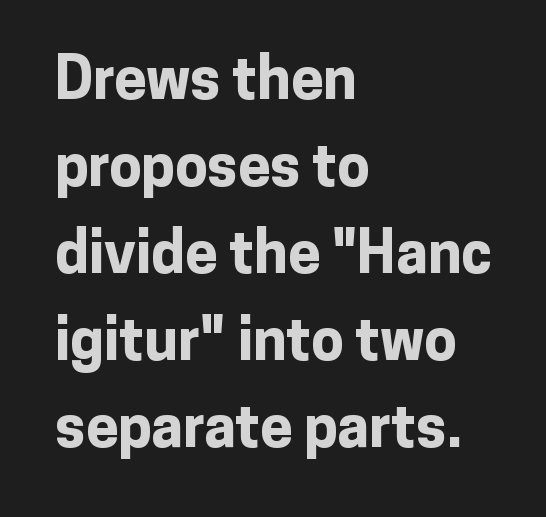
Q: Is the text bold? A: Yes.
Q: Is the text italic (slanted)? A: No, it is upright.
Q: Is the typeface a serif or a sans-serif typeface? A: Sans-serif.
Q: Is the text underlined? A: No.
Q: How is the paragraph aligned? A: Left-aligned.
Q: Is the spacing between letters normal or unusually wide? A: Normal.
Q: Is the spacing between lines tight, normal or loose? A: Normal.
Q: Width (condensed, normal, or wide)? A: Normal.
Q: Stroke contrast? A: Low.
Q: x-height? A: Medium.
Q: Monospaced? A: No.
